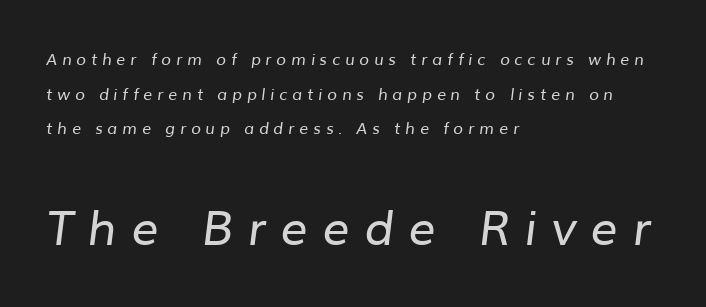
The cut favours lightness, reaching ordinary text weight at its darkest. Regarding serifs, this sample does without them. Loose tracking; the words dissolve into strings of separated letters. These lines are set flush left with a ragged right edge.
